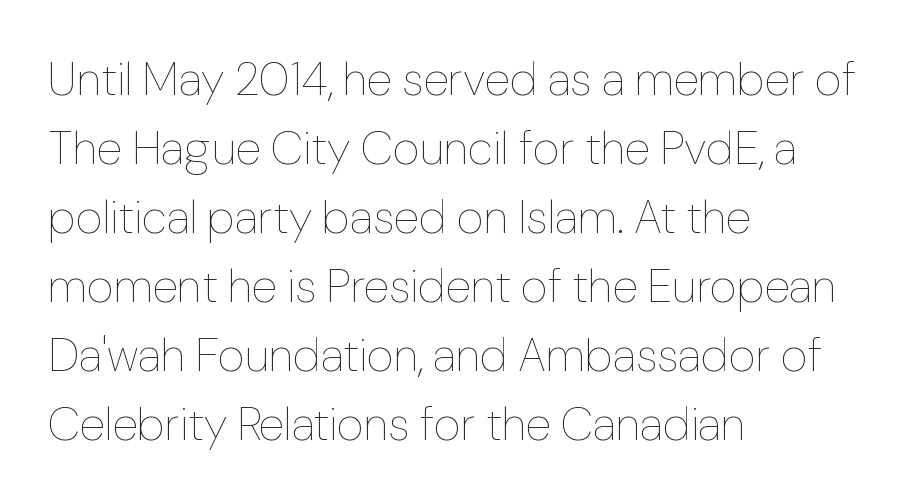
{"italic": "no", "bold": "no", "weight": "thin", "width": "normal", "stroke_contrast": "low", "x_height": "medium", "monospaced": "no", "underline": "no", "align": "left", "line_spacing": "normal", "line_spacing_ratio": 1.47, "letter_spacing": "normal", "letter_spacing_em": 0.0, "glyph_px": 47}
